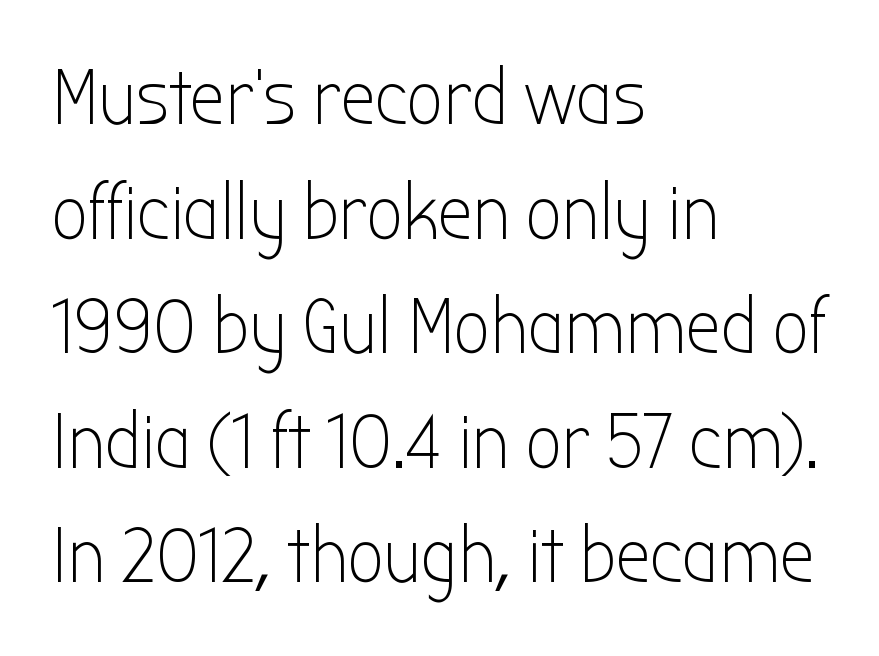
{"serif": "no", "italic": "no", "bold": "no", "weight": "light", "width": "condensed", "stroke_contrast": "low", "x_height": "medium", "monospaced": "no", "underline": "no", "align": "left", "line_spacing": "normal", "line_spacing_ratio": 1.45, "letter_spacing": "normal", "letter_spacing_em": 0.0, "glyph_px": 79}
